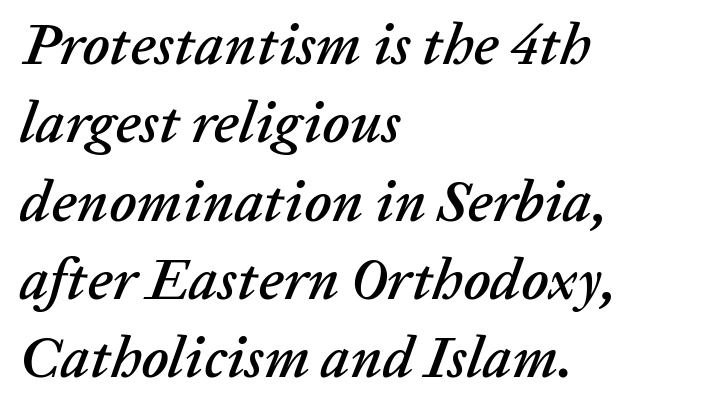
{"italic": "yes", "lean": "right", "slant_degrees": 20, "width": "normal", "stroke_contrast": "low", "x_height": "medium", "monospaced": "no", "underline": "no", "align": "left", "line_spacing": "normal", "line_spacing_ratio": 1.35, "letter_spacing": "normal", "letter_spacing_em": 0.0, "glyph_px": 58}
